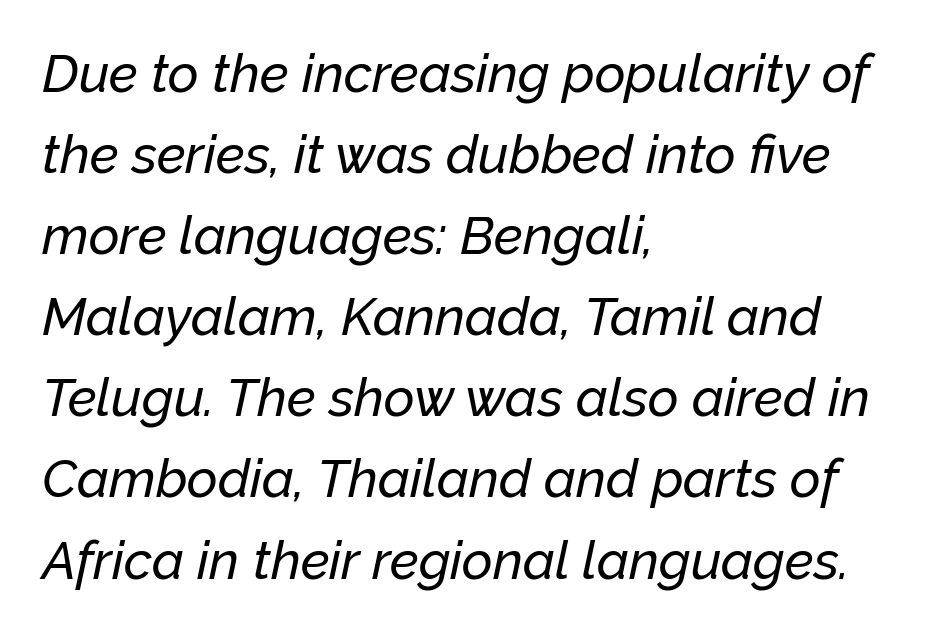
{"italic": "yes", "lean": "right", "slant_degrees": 12, "width": "normal", "stroke_contrast": "low", "x_height": "medium", "monospaced": "no", "underline": "no", "align": "left", "line_spacing": "normal", "line_spacing_ratio": 1.53, "letter_spacing": "normal", "letter_spacing_em": 0.0, "glyph_px": 53}
